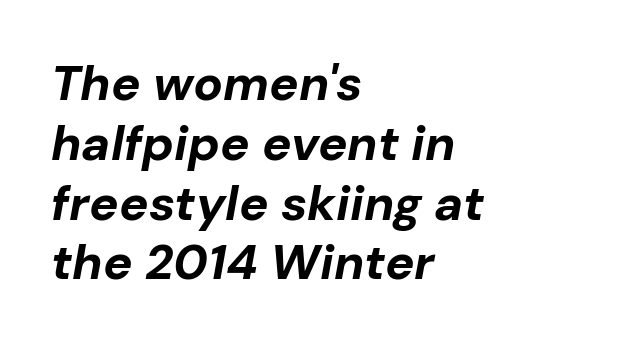
The passage shown is typed in a proportional face where columns would drift. A bare baseline throughout the passage. Glyph-to-glyph distance matches everyday printed text. Layout note: lines flush left. The rendering applies a slant to the glyphs.
